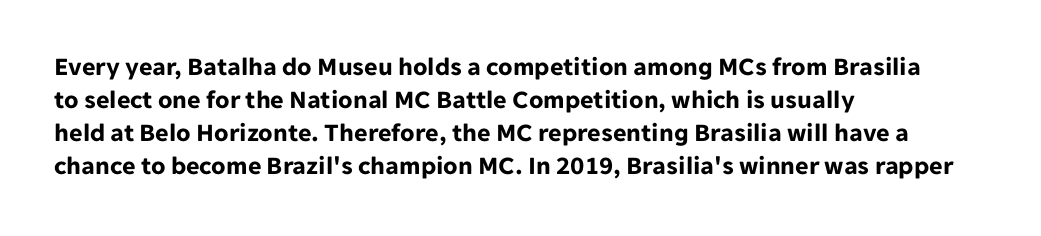
The leading is moderate, giving the passage an even texture. A dark, heavy texture on the line: the type is bold. Descenders hang freely into open space. Letter spacing: default. Notice how the passage keeps a crisp vertical edge on the left only. This is roman type, the default non-slanted kind.
